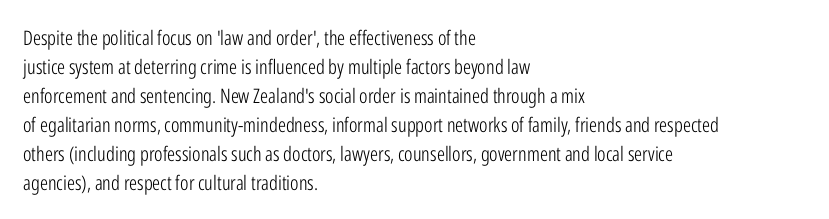
Q: Is the text bold? A: No.
Q: Is the text italic (slanted)? A: No, it is upright.
Q: Is the text underlined? A: No.
Q: How is the paragraph aligned? A: Left-aligned.
Q: Is the spacing between letters normal or unusually wide? A: Normal.
Q: Is the spacing between lines tight, normal or loose? A: Normal.
